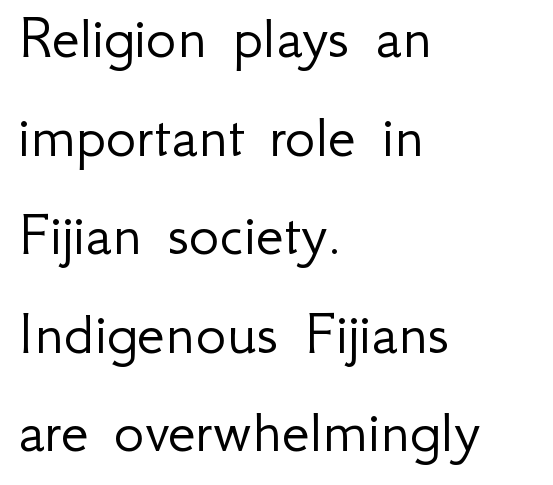
Check the space under the baseline: it is left empty. Alignment: flush left. If you measured baseline to baseline, you'd find a middling distance. Character widths vary here, with narrow letters taking less room than wide ones. The type family on display is of the sans-serif kind. The specimen reads as upright at a glance.
